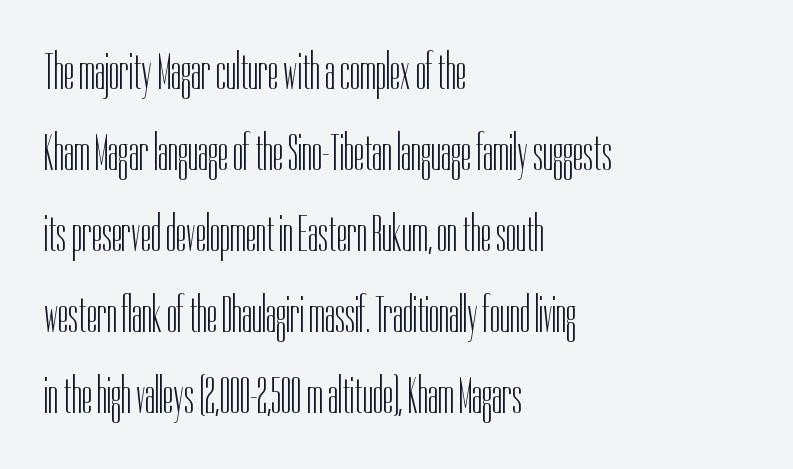
The image shows 52 px light, condensed sans-serif type, upright; set left-aligned, normal line spacing (1.56x), normal letter spacing, not underlined; low stroke contrast and a medium x-height.
